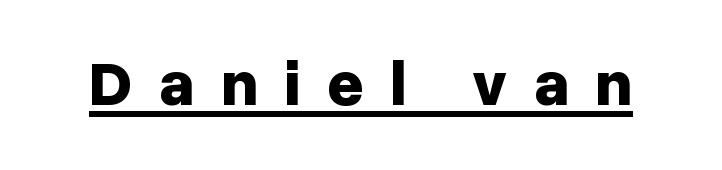
{"serif": "no", "italic": "no", "bold": "yes", "weight": "bold", "width": "normal", "stroke_contrast": "low", "x_height": "medium", "monospaced": "no", "underline": "yes", "letter_spacing": "wide", "letter_spacing_em": 0.42, "glyph_px": 63}
